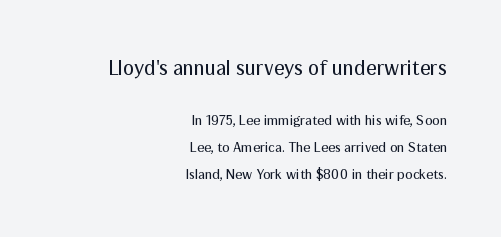
Q: Is the text bold? A: No.
Q: Is the text italic (slanted)? A: No, it is upright.
Q: Is the text underlined? A: No.
Q: How is the paragraph aligned? A: Right-aligned.
Q: Is the spacing between letters normal or unusually wide? A: Normal.
Q: Is the spacing between lines tight, normal or loose? A: Loose.
Q: Which block of text is set in a larger size, the first (top) or the second (bottom)? A: The first (top) one.
